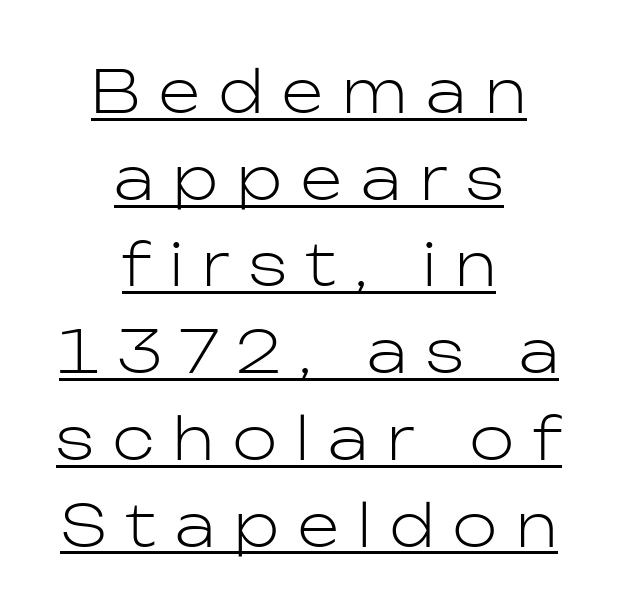
{"serif": "no", "italic": "no", "bold": "no", "weight": "light", "width": "normal", "stroke_contrast": "low", "x_height": "medium", "monospaced": "no", "underline": "yes", "align": "center", "line_spacing": "normal", "line_spacing_ratio": 1.47, "letter_spacing": "wide", "letter_spacing_em": 0.33, "glyph_px": 59}
